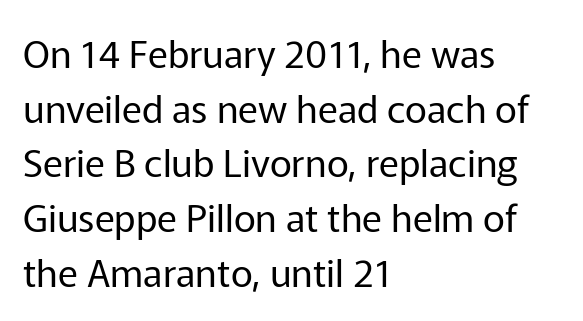
{"serif": "no", "italic": "no", "bold": "no", "weight": "regular", "width": "normal", "stroke_contrast": "low", "x_height": "medium", "monospaced": "no", "underline": "no", "align": "left", "line_spacing": "normal", "line_spacing_ratio": 1.44, "letter_spacing": "normal", "letter_spacing_em": 0.0, "glyph_px": 38}
